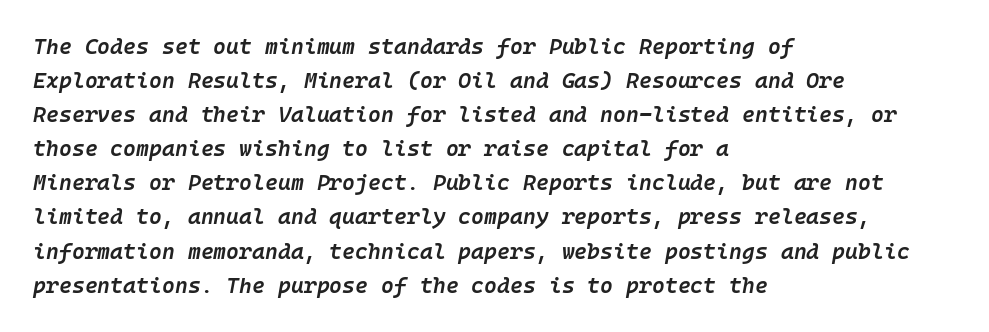
{"italic": "yes", "lean": "right", "slant_degrees": 10, "bold": "semi", "underline": "no", "align": "left", "line_spacing": "normal", "line_spacing_ratio": 1.55, "letter_spacing": "normal", "letter_spacing_em": 0.0, "glyph_px": 22}
